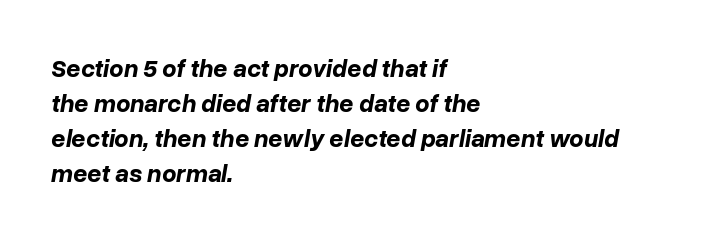
{"italic": "yes", "lean": "right", "slant_degrees": 10, "bold": "yes", "underline": "no", "align": "left", "line_spacing": "normal", "line_spacing_ratio": 1.4, "letter_spacing": "normal", "letter_spacing_em": 0.0, "glyph_px": 25}
